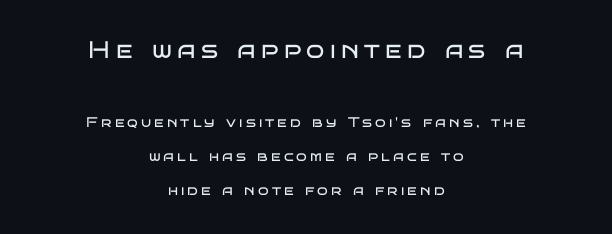
The weight tops out at a normal text grade. Visually the block forms a symmetrical silhouette, jagged on both flanks. Large over small — that's the arrangement of the two blocks here. The lettering holds an erect, upright posture throughout. Just letters on the line, the space beneath them empty.
